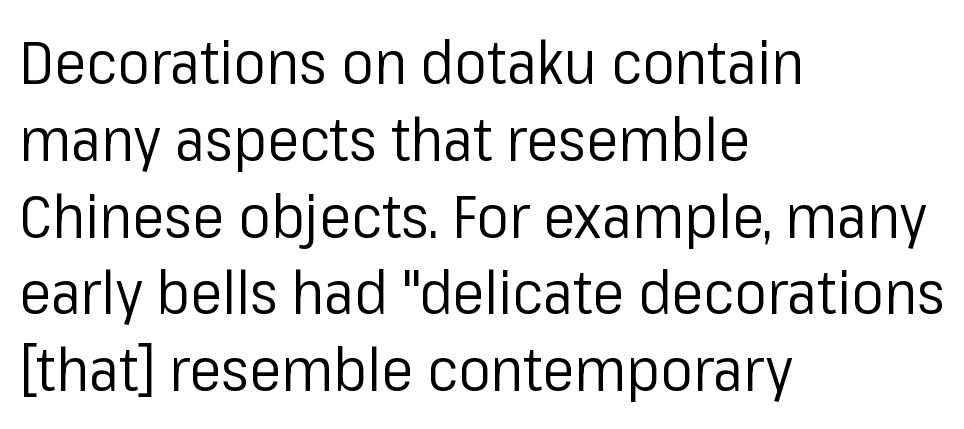
{"serif": "no", "italic": "no", "bold": "no", "weight": "regular", "width": "normal", "stroke_contrast": "low", "x_height": "medium", "monospaced": "no", "underline": "no", "align": "left", "line_spacing": "normal", "line_spacing_ratio": 1.28, "letter_spacing": "normal", "letter_spacing_em": 0.0, "glyph_px": 60}
